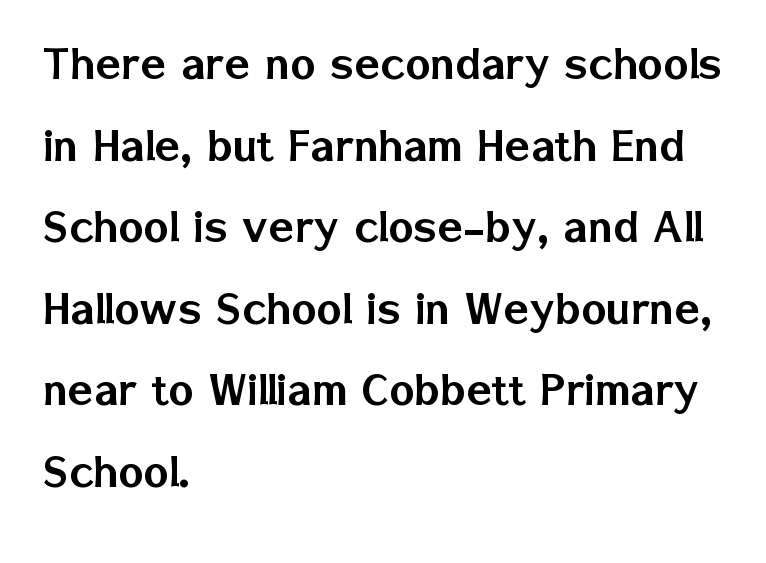
The image shows 53 px sans-serif type, upright; set left-aligned, normal line spacing (1.54x), normal letter spacing, not underlined; low stroke contrast and a medium x-height.
